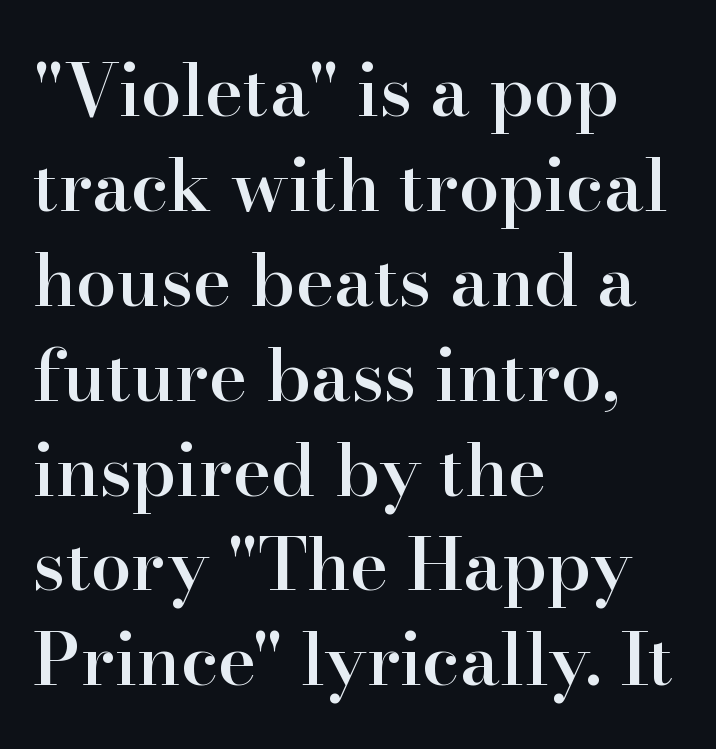
The image shows 73 px semibold serif type, upright; set left-aligned, normal line spacing (1.3x), normal letter spacing, not underlined; high stroke contrast and a small x-height.
